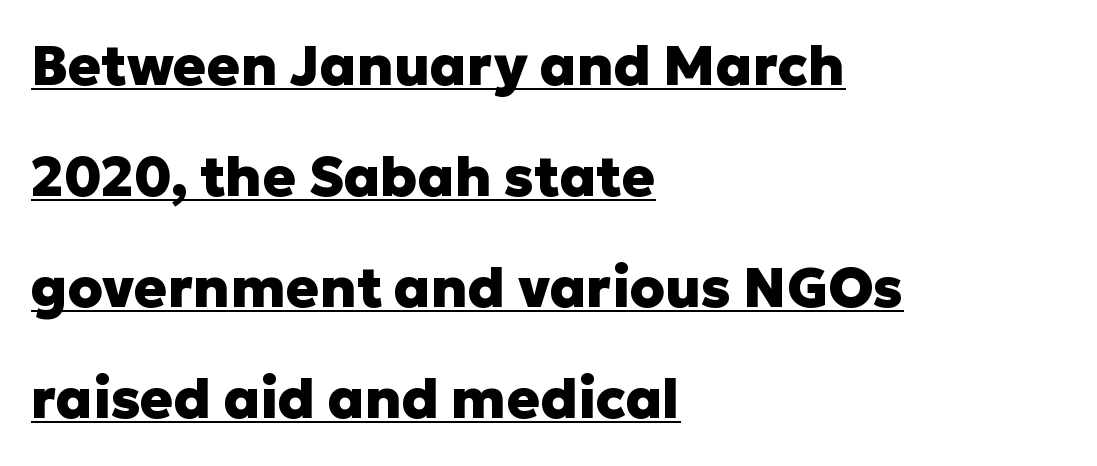
Varying glyph widths throughout — classic text-font behaviour. Typesetter's note: full bold, strokes at maximum text heaviness. In terms of letterspacing, this is plain default setting. The typography opts for an upright posture over an oblique one. The glyphs are accompanied by a horizontal stroke just below them. Leading is clearly above the norm, producing a sparse column.
